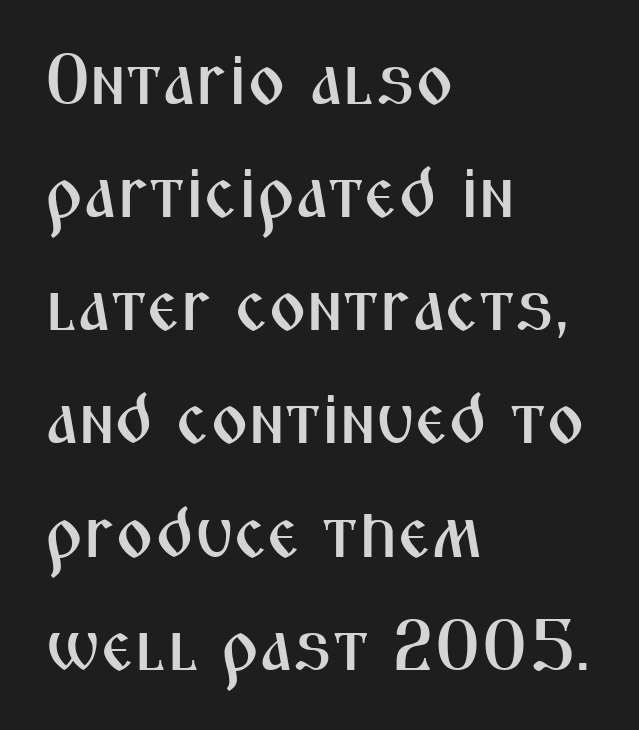
The image shows 73 px condensed sans-serif type, upright; set left-aligned, normal line spacing (1.55x), normal letter spacing, not underlined; medium stroke contrast and a medium x-height.
